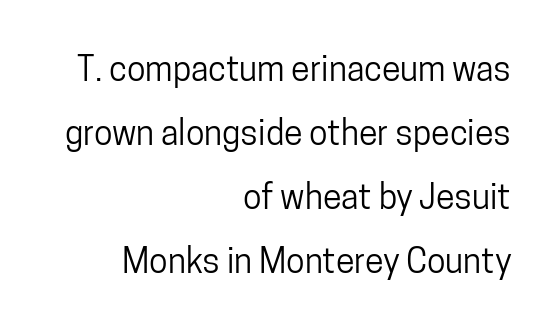
The image shows 34 px condensed sans-serif type, upright; set right-aligned, line spacing 1.88x, normal letter spacing, not underlined; low stroke contrast and a medium x-height.
